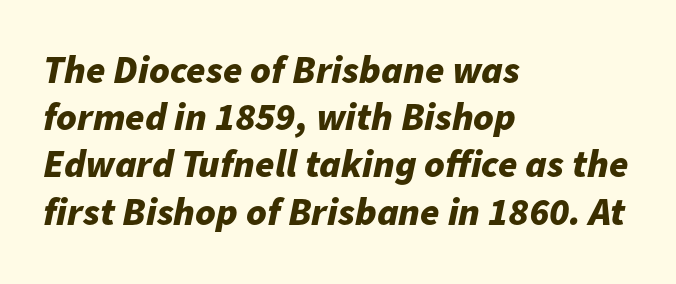
The image shows 39 px bold type, italic (leaning right); set left-aligned, line spacing 1.21x, normal letter spacing, not underlined; low stroke contrast and a medium x-height.
